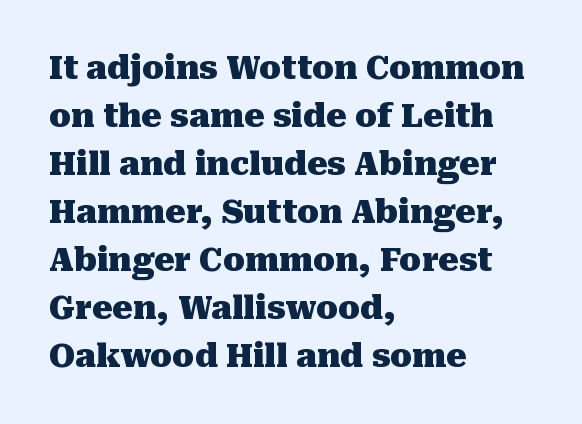
The image shows 32 px heavy serif type, upright; set left-aligned, normal line spacing (1.5x), normal letter spacing, not underlined; medium stroke contrast and a medium x-height.
